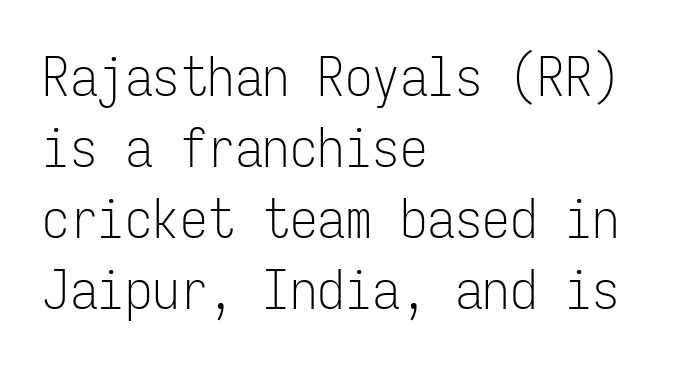
Q: Is the text bold? A: No.
Q: Is the text italic (slanted)? A: No, it is upright.
Q: Is the typeface a serif or a sans-serif typeface? A: Sans-serif.
Q: Is the text underlined? A: No.
Q: How is the paragraph aligned? A: Left-aligned.
Q: Is the spacing between letters normal or unusually wide? A: Normal.
Q: Is the spacing between lines tight, normal or loose? A: Normal.
Q: Width (condensed, normal, or wide)? A: Condensed.
Q: Stroke contrast? A: Low.
Q: x-height? A: Medium.
Q: Monospaced? A: Yes.
